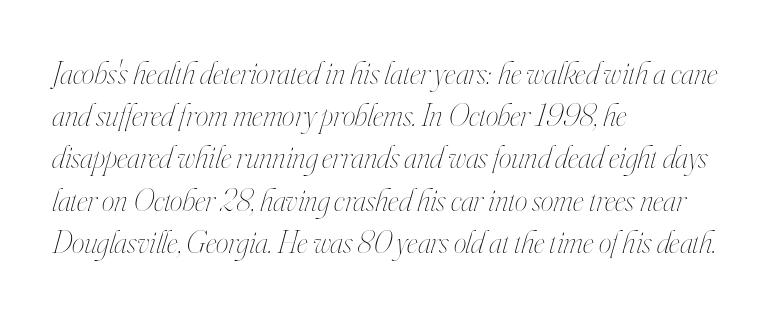
The image shows 32 px thin, condensed type, italic (leaning right); set left-aligned, normal line spacing (1.32x), normal letter spacing, not underlined; high stroke contrast and a small x-height.
